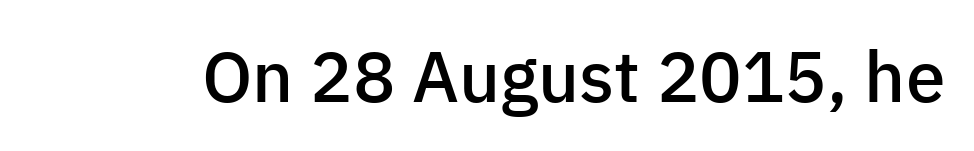
Nothing sits at the stroke ends, so this counts as sans-serif. The sample has been set in demibold, a notch under bold. The axis of the letterforms is exactly vertical. The face used here is proportionally spaced, like ordinary book or web type. Quick note: underline off.
